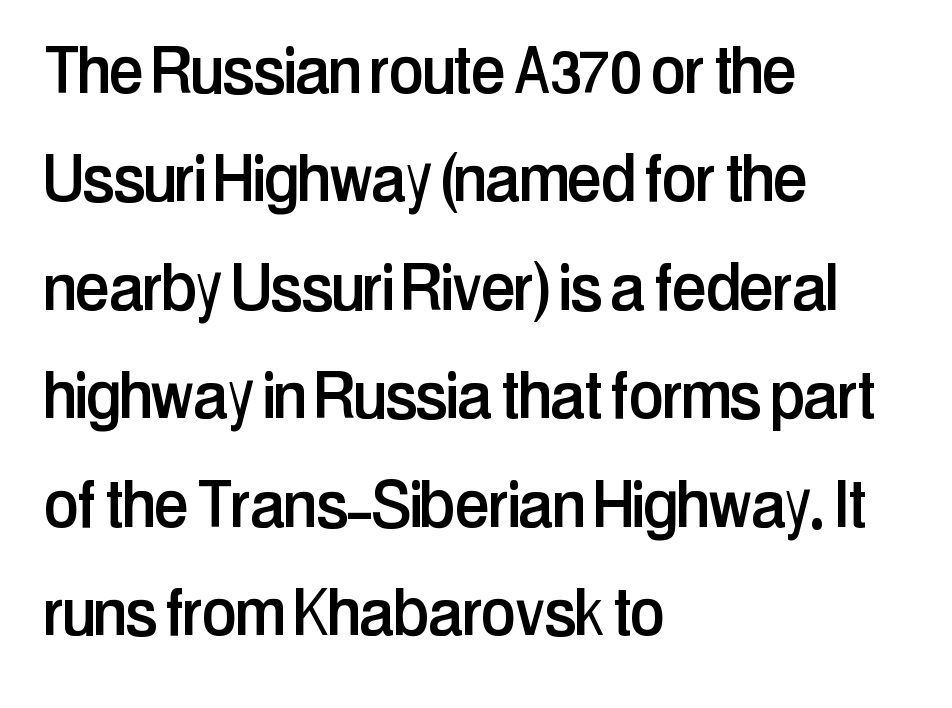
The image shows 78 px condensed sans-serif type, upright; set left-aligned, normal line spacing (1.39x), normal letter spacing, not underlined; low stroke contrast and a medium x-height.
